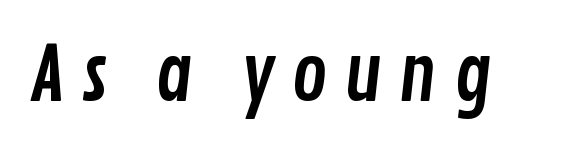
The image shows 75 px condensed sans-serif type; set unusually wide letter spacing (+0.21 em), not underlined; low stroke contrast and a medium x-height.
